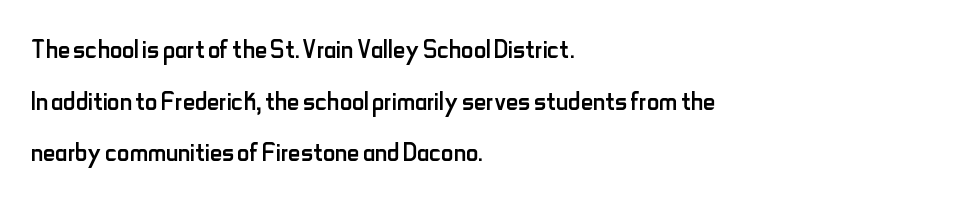
Q: Is the text bold? A: No.
Q: Is the text italic (slanted)? A: No, it is upright.
Q: Is the typeface a serif or a sans-serif typeface? A: Sans-serif.
Q: Is the text underlined? A: No.
Q: How is the paragraph aligned? A: Left-aligned.
Q: Is the spacing between letters normal or unusually wide? A: Normal.
Q: Is the spacing between lines tight, normal or loose? A: Normal.
Q: Width (condensed, normal, or wide)? A: Condensed.
Q: Stroke contrast? A: Low.
Q: x-height? A: Small.
Q: Monospaced? A: No.
